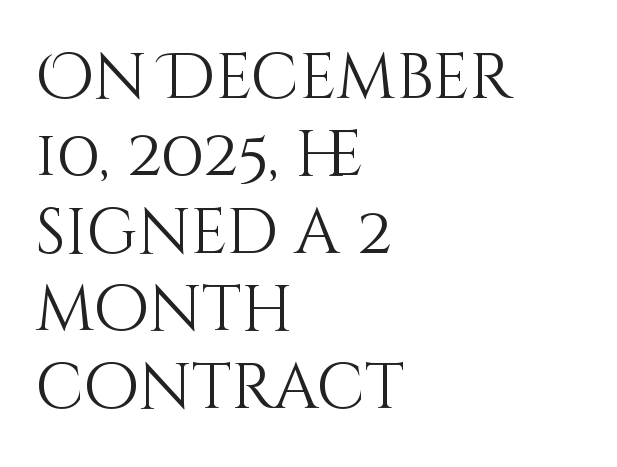
{"italic": "no", "bold": "no", "weight": "light", "width": "normal", "stroke_contrast": "medium", "x_height": "large", "monospaced": "no", "underline": "no", "align": "left", "line_spacing_ratio": 1.21, "letter_spacing": "normal", "letter_spacing_em": 0.0, "glyph_px": 64}
